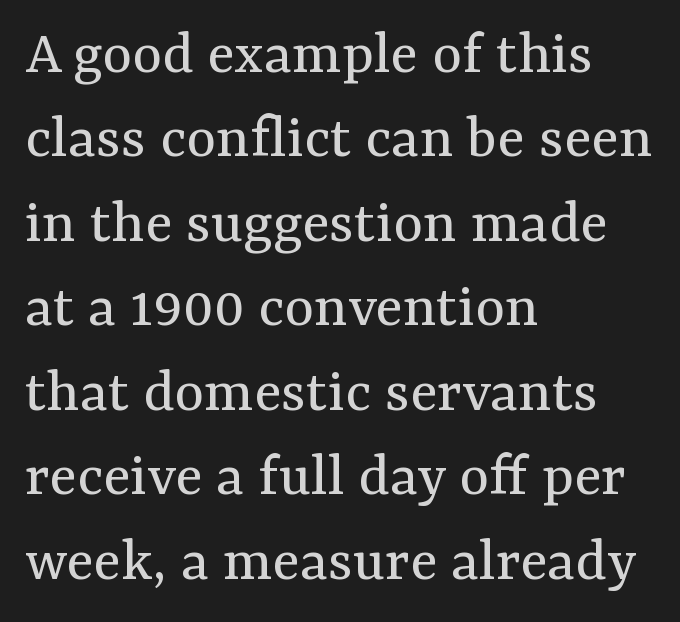
Q: Is the text bold? A: No.
Q: Is the text italic (slanted)? A: No, it is upright.
Q: Is the typeface a serif or a sans-serif typeface? A: Serif.
Q: Is the text underlined? A: No.
Q: How is the paragraph aligned? A: Left-aligned.
Q: Is the spacing between letters normal or unusually wide? A: Normal.
Q: Is the spacing between lines tight, normal or loose? A: Normal.
Q: Width (condensed, normal, or wide)? A: Normal.
Q: Stroke contrast? A: Medium.
Q: x-height? A: Medium.
Q: Monospaced? A: No.
